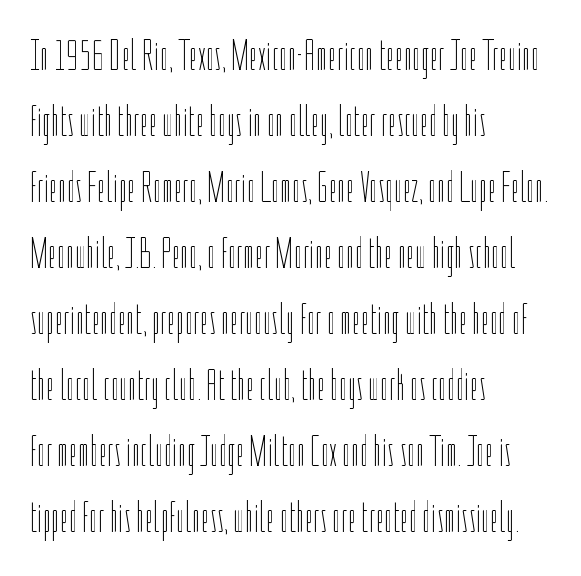
The image shows 44 px thin, condensed type, upright; set left-aligned, normal line spacing (1.5x), normal letter spacing, not underlined; low stroke contrast and a medium x-height.
